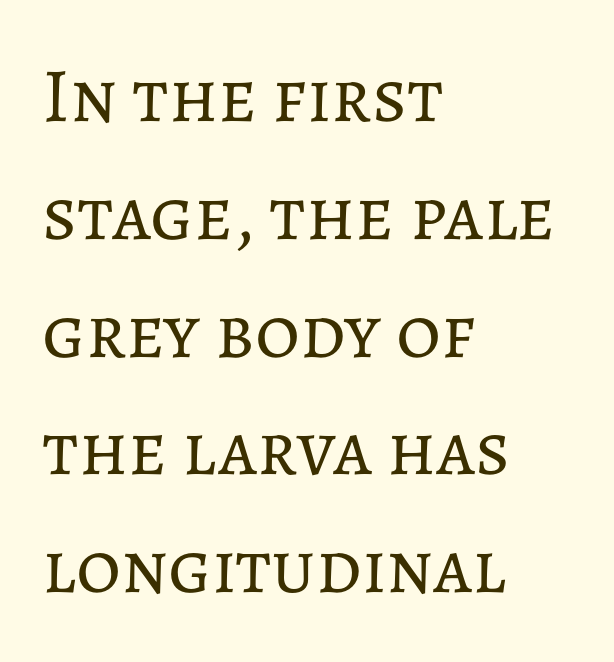
The letters sit at their default tracking, neither squeezed nor spread. The lettering stays uniformly vertical, giving the passage a roman look. This reads as an unemphasized weight, regular at the heaviest. Looks like regular typesetting: each glyph gets only the width it needs.
